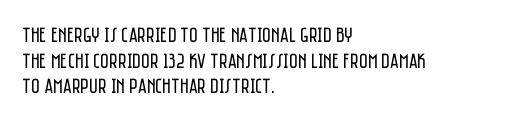
The image shows 21 px text type, upright; set left-aligned, line spacing 1.22x, normal letter spacing, not underlined.
